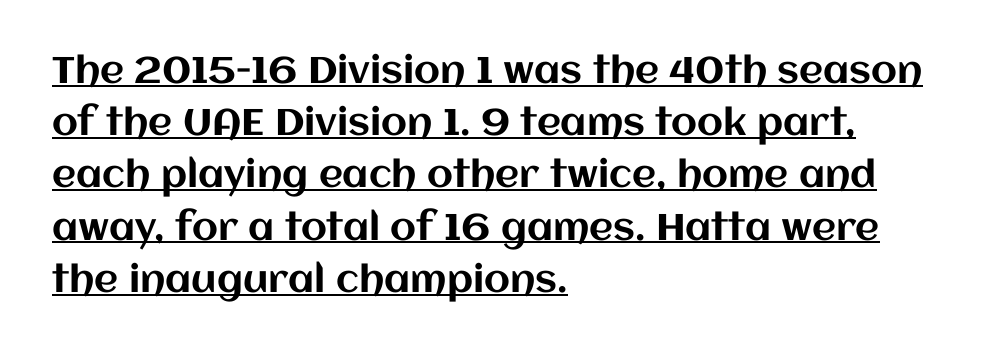
{"italic": "no", "width": "normal", "stroke_contrast": "medium", "x_height": "large", "monospaced": "no", "underline": "yes", "align": "left", "line_spacing": "normal", "line_spacing_ratio": 1.41, "letter_spacing": "normal", "letter_spacing_em": 0.0, "glyph_px": 37}
